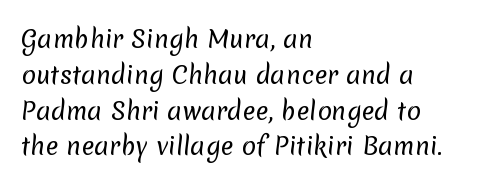
The weight tops out at a normal text grade. Rows of type keep a routine distance in the vertical direction. Underlining? Definitely not there. You could call the tracking neutral — neither tight nor loose.
